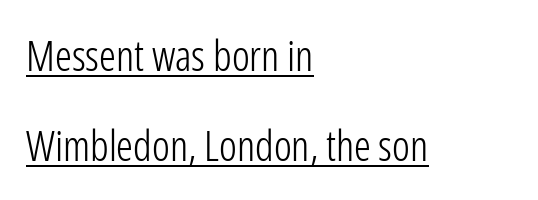
Q: Is the text bold? A: No.
Q: Is the text italic (slanted)? A: No, it is upright.
Q: Is the typeface a serif or a sans-serif typeface? A: Sans-serif.
Q: Is the text underlined? A: Yes.
Q: How is the paragraph aligned? A: Left-aligned.
Q: Is the spacing between letters normal or unusually wide? A: Normal.
Q: Is the spacing between lines tight, normal or loose? A: Loose.
Q: Width (condensed, normal, or wide)? A: Condensed.
Q: Stroke contrast? A: Low.
Q: x-height? A: Medium.
Q: Monospaced? A: No.
